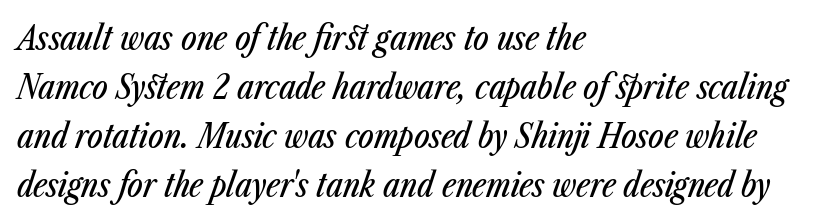
Q: Is the text italic (slanted)? A: Yes, it leans right by about 23 degrees.
Q: Is the text underlined? A: No.
Q: How is the paragraph aligned? A: Left-aligned.
Q: Is the spacing between letters normal or unusually wide? A: Normal.
Q: Is the spacing between lines tight, normal or loose? A: Normal.
Q: Width (condensed, normal, or wide)? A: Condensed.
Q: Stroke contrast? A: Low.
Q: x-height? A: Medium.
Q: Monospaced? A: No.
